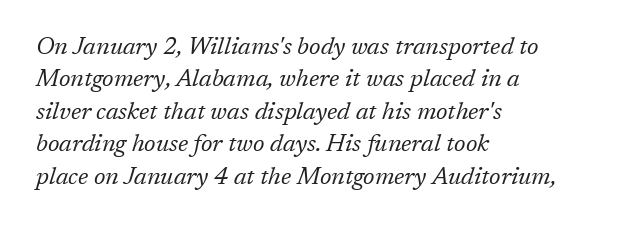
{"italic": "yes", "lean": "right", "slant_degrees": 17, "bold": "no", "underline": "no", "align": "left", "line_spacing": "normal", "line_spacing_ratio": 1.35, "letter_spacing": "normal", "letter_spacing_em": 0.0, "glyph_px": 24}
